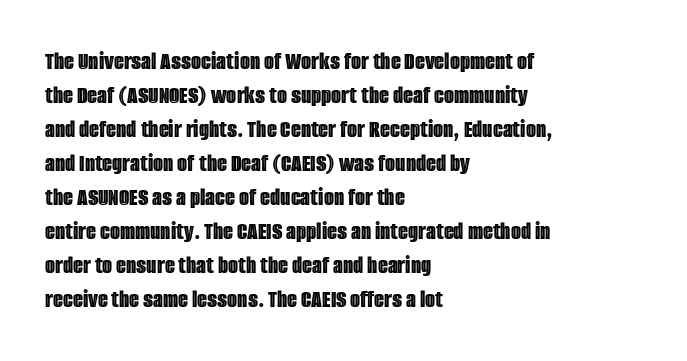
The passage is arranged the way most books set body copy — flush left. This is roman type, the default non-slanted kind. The rows are spaced the way most documents space them. The letterforms sit shoulder to shoulder at normal distance. Honestly, there is no underline to notice here at all.
